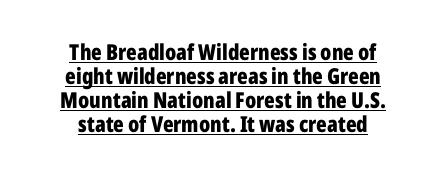
Leftover space on each line is divided equally before and after the words. Characters follow at the spacing the type designer built in. Every word sits above its own underline. The leading is snug, giving the passage a crowded texture. Look at the stroke-to-counter ratio: heavy, a bold.
